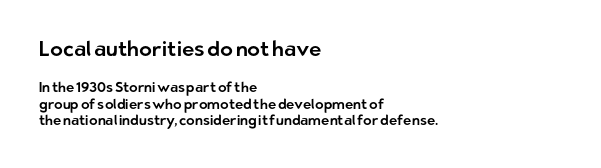
Q: Is the text italic (slanted)? A: No, it is upright.
Q: Is the text underlined? A: No.
Q: How is the paragraph aligned? A: Left-aligned.
Q: Is the spacing between letters normal or unusually wide? A: Normal.
Q: Which block of text is set in a larger size, the first (top) or the second (bottom)? A: The first (top) one.
